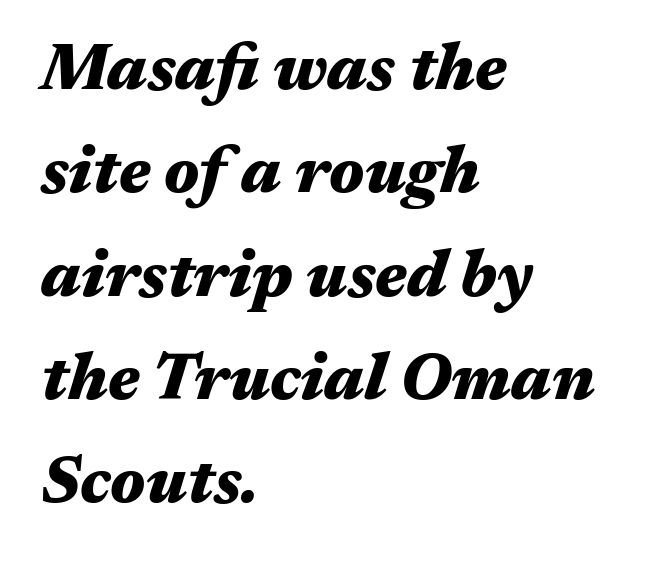
Here the glyphs are tracked normally, forming tight word shapes. A classic flush-left, rag-right setting is used for this passage. Heavy-handed strokes throughout: this text is bold. Leading matches the norm, producing a regular column.
